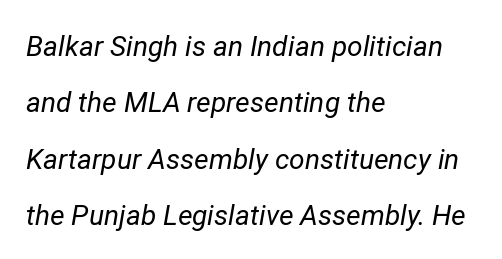
Q: Is the text bold? A: No.
Q: Is the text italic (slanted)? A: Yes, it leans right by about 12 degrees.
Q: Is the text underlined? A: No.
Q: How is the paragraph aligned? A: Left-aligned.
Q: Is the spacing between letters normal or unusually wide? A: Normal.
Q: Is the spacing between lines tight, normal or loose? A: Loose.
Q: Width (condensed, normal, or wide)? A: Normal.
Q: Stroke contrast? A: Low.
Q: x-height? A: Medium.
Q: Monospaced? A: No.
